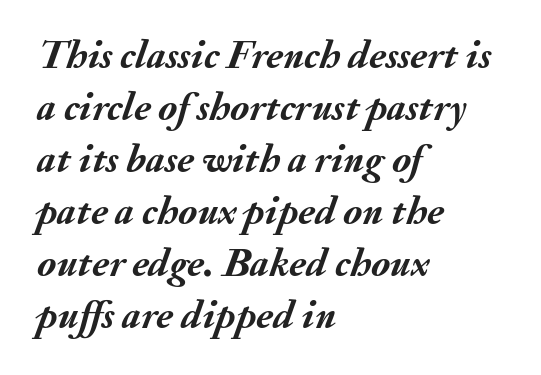
The setting favours the left margin, as ordinary paragraphs usually do. On the weight axis this lands at bold, roughly 700. Glyph-to-glyph distance matches everyday printed text. Regular leading. Think of a printed novel: that variable character pitch is what you see here. The rendering applies a slant to the glyphs.
